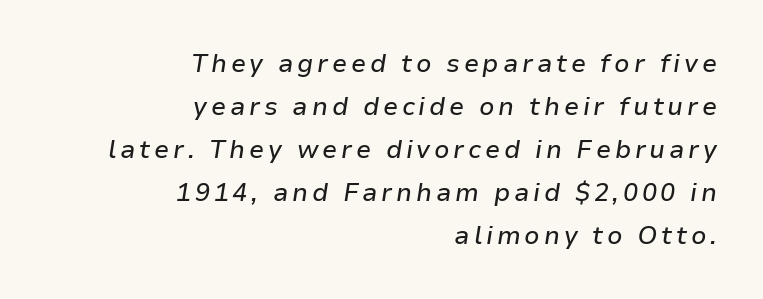
The image shows 25 px text type, italic (leaning right); set right-aligned, line spacing 1.72x, not underlined.
